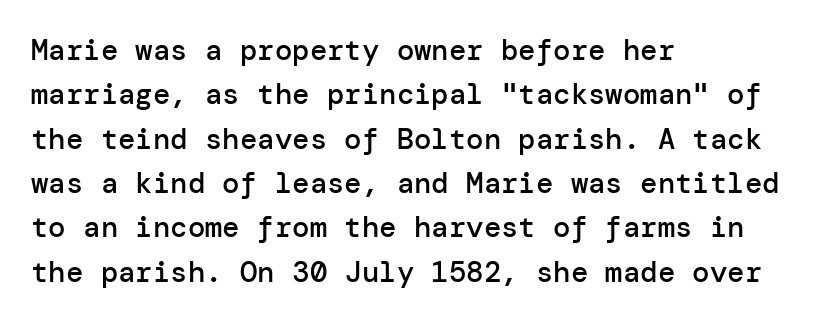
The image shows 29 px semibold sans-serif type, upright; set left-aligned, normal line spacing (1.53x), normal letter spacing, not underlined; low stroke contrast and a medium x-height.
